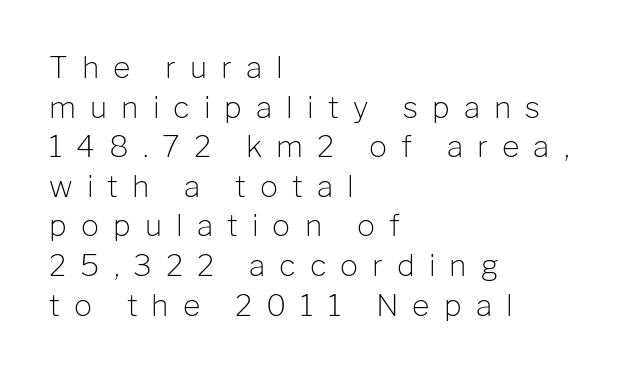
Q: Is the text bold? A: No.
Q: Is the text italic (slanted)? A: No, it is upright.
Q: Is the typeface a serif or a sans-serif typeface? A: Sans-serif.
Q: Is the text underlined? A: No.
Q: How is the paragraph aligned? A: Left-aligned.
Q: Is the spacing between letters normal or unusually wide? A: Unusually wide.
Q: Is the spacing between lines tight, normal or loose? A: Normal.
Q: Width (condensed, normal, or wide)? A: Normal.
Q: Stroke contrast? A: Low.
Q: x-height? A: Medium.
Q: Monospaced? A: No.
